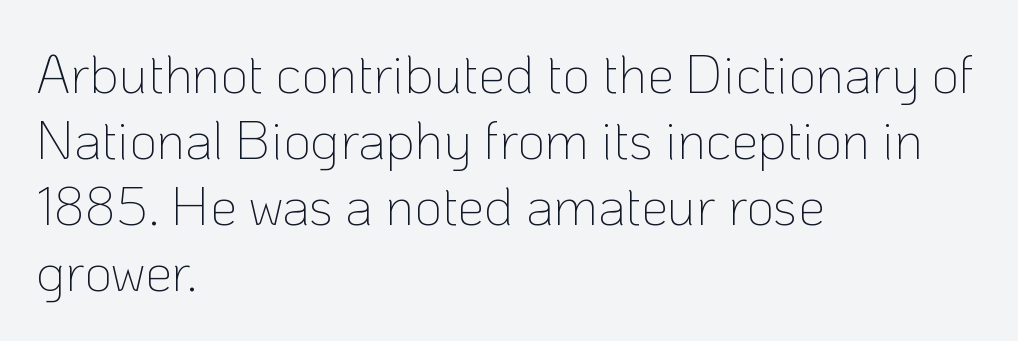
Regarding serifs, this sample does without them. The specimen reads as upright at a glance. Alignment: flush left. The letters sit at their default tracking, neither squeezed nor spread.
